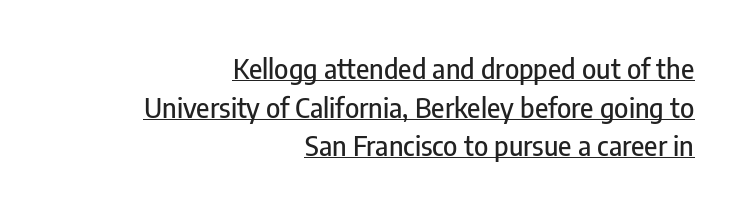
A rule runs beneath these lines of type. Leading matches the norm, producing a regular column. Honestly, the letter spacing is just normal — you wouldn't notice it. A typesetter would mark this as roman, not italic. The lines are quadded right.
